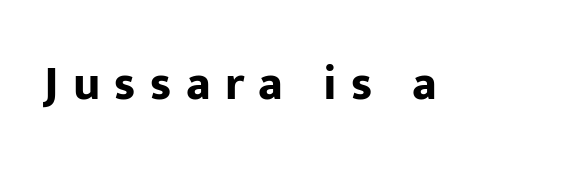
These lines have a slow, spaced-out rhythm from letter to letter. In terms of posture, this sample is upright. Think of a printed novel: that variable character pitch is what you see here. Any mark beneath the type? The region is blank. Grotesque or geometric, the face here clearly has no serifs. Pretty heavy lettering here — definitely bold.
